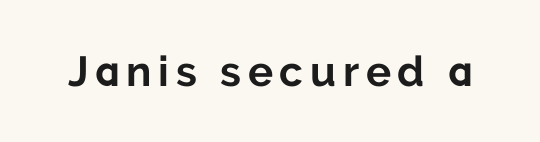
Q: Is the text bold? A: Yes.
Q: Is the text italic (slanted)? A: No, it is upright.
Q: Is the typeface a serif or a sans-serif typeface? A: Sans-serif.
Q: Is the text underlined? A: No.
Q: Width (condensed, normal, or wide)? A: Normal.
Q: Stroke contrast? A: Low.
Q: x-height? A: Medium.
Q: Monospaced? A: No.
